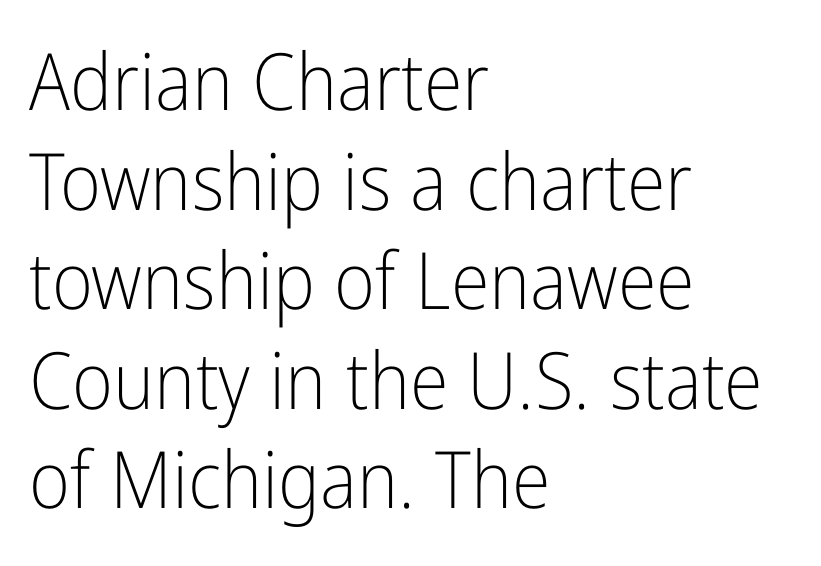
Q: Is the text bold? A: No.
Q: Is the text italic (slanted)? A: No, it is upright.
Q: Is the typeface a serif or a sans-serif typeface? A: Sans-serif.
Q: Is the text underlined? A: No.
Q: How is the paragraph aligned? A: Left-aligned.
Q: Is the spacing between letters normal or unusually wide? A: Normal.
Q: Is the spacing between lines tight, normal or loose? A: Normal.
Q: Width (condensed, normal, or wide)? A: Condensed.
Q: Stroke contrast? A: Low.
Q: x-height? A: Medium.
Q: Monospaced? A: No.
